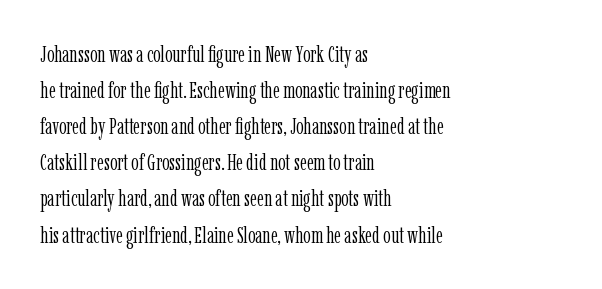
{"italic": "no", "bold": "no", "underline": "no", "align": "left", "line_spacing": "normal", "line_spacing_ratio": 1.57, "letter_spacing": "normal", "letter_spacing_em": 0.0, "glyph_px": 23}
